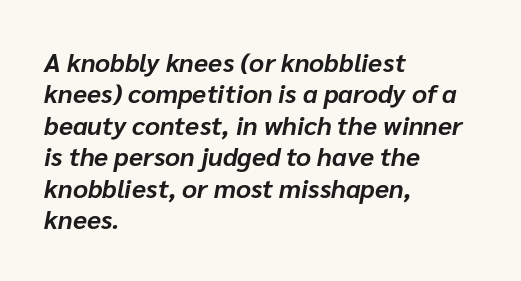
Q: Is the text bold? A: Yes.
Q: Is the text italic (slanted)? A: Yes, it leans right by about 10 degrees.
Q: Is the text underlined? A: No.
Q: How is the paragraph aligned? A: Left-aligned.
Q: Is the spacing between letters normal or unusually wide? A: Normal.
